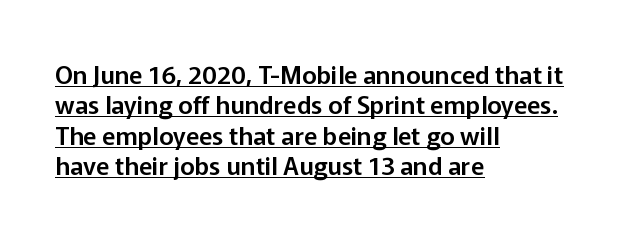
The image shows 25 px text type, upright; set left-aligned, line spacing 1.22x, normal letter spacing, underlined.
